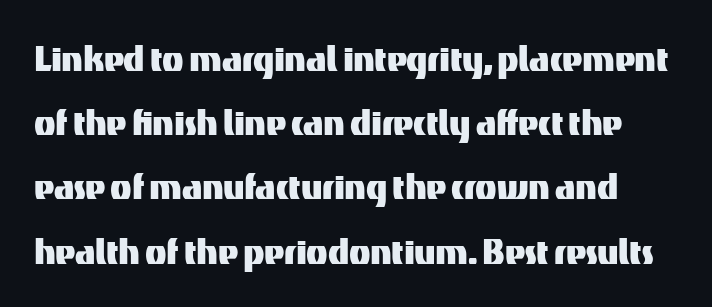
{"serif": "no", "italic": "no", "width": "normal", "stroke_contrast": "medium", "x_height": "medium", "monospaced": "no", "underline": "no", "line_spacing": "normal", "line_spacing_ratio": 1.46, "letter_spacing": "normal", "letter_spacing_em": 0.0, "glyph_px": 44}
